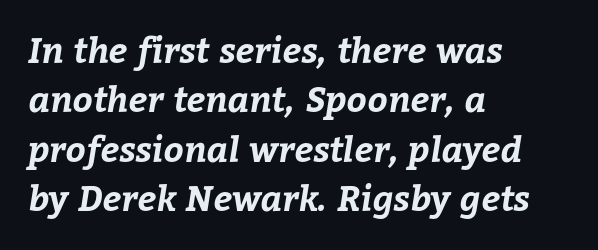
Q: Is the text bold? A: Yes.
Q: Is the text underlined? A: No.
Q: How is the paragraph aligned? A: Left-aligned.
Q: Is the spacing between letters normal or unusually wide? A: Normal.
Q: Is the spacing between lines tight, normal or loose? A: Normal.
Q: Width (condensed, normal, or wide)? A: Normal.
Q: Stroke contrast? A: Low.
Q: x-height? A: Medium.
Q: Monospaced? A: No.
